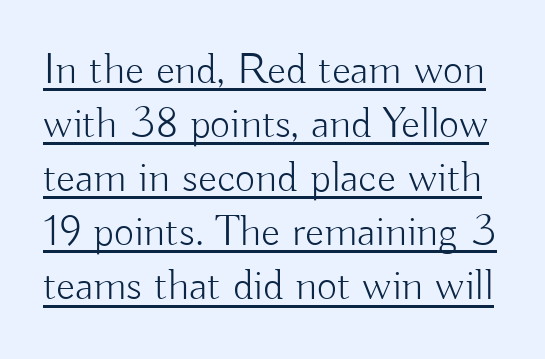
Q: Is the text bold? A: No.
Q: Is the text italic (slanted)? A: No, it is upright.
Q: Is the typeface a serif or a sans-serif typeface? A: Sans-serif.
Q: Is the text underlined? A: Yes.
Q: Is the spacing between letters normal or unusually wide? A: Normal.
Q: Width (condensed, normal, or wide)? A: Normal.
Q: Stroke contrast? A: Low.
Q: x-height? A: Small.
Q: Monospaced? A: No.
